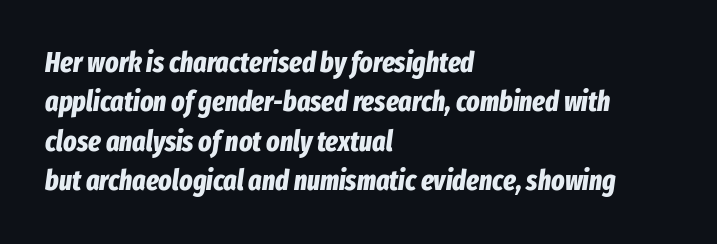
{"italic": "yes", "lean": "right", "slant_degrees": 8, "bold": "yes", "weight": "bold", "width": "condensed", "stroke_contrast": "low", "x_height": "medium", "monospaced": "no", "underline": "no", "align": "left", "line_spacing": "normal", "line_spacing_ratio": 1.41, "letter_spacing": "normal", "letter_spacing_em": 0.0, "glyph_px": 28}
